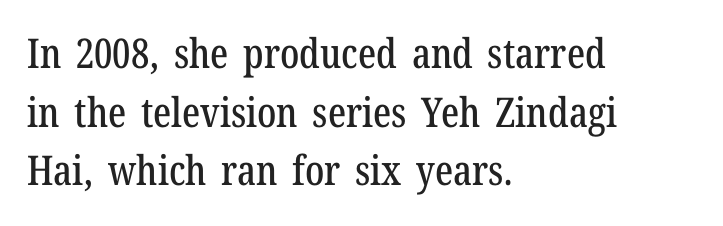
{"serif": "yes", "italic": "no", "width": "condensed", "stroke_contrast": "low", "x_height": "medium", "monospaced": "no", "underline": "no", "align": "left", "line_spacing": "normal", "line_spacing_ratio": 1.43, "letter_spacing": "normal", "letter_spacing_em": 0.0, "glyph_px": 41}
